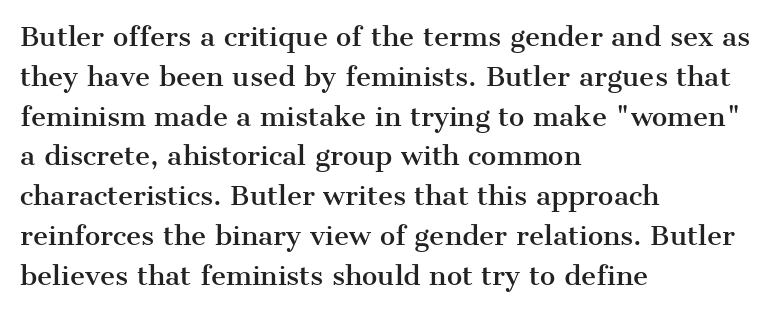
Q: Is the text italic (slanted)? A: No, it is upright.
Q: Is the text underlined? A: No.
Q: How is the paragraph aligned? A: Left-aligned.
Q: Is the spacing between letters normal or unusually wide? A: Normal.
Q: Is the spacing between lines tight, normal or loose? A: Normal.
